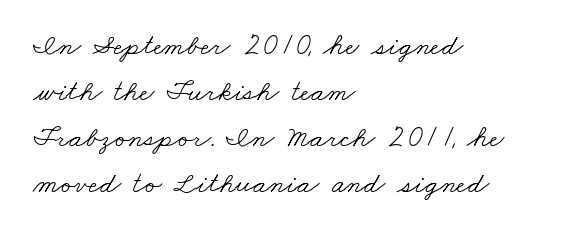
{"serif": "yes", "bold": "no", "weight": "light", "width": "wide", "stroke_contrast": "low", "x_height": "small", "monospaced": "no", "underline": "no", "align": "left", "line_spacing": "normal", "line_spacing_ratio": 1.53, "letter_spacing": "normal", "letter_spacing_em": 0.0, "glyph_px": 30}
